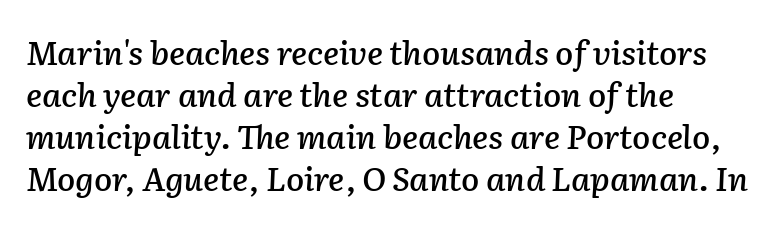
Q: Is the text italic (slanted)? A: Yes, it leans right by about 2 degrees.
Q: Is the text underlined? A: No.
Q: How is the paragraph aligned? A: Left-aligned.
Q: Is the spacing between letters normal or unusually wide? A: Normal.
Q: Is the spacing between lines tight, normal or loose? A: Normal.
Q: Width (condensed, normal, or wide)? A: Normal.
Q: Stroke contrast? A: Low.
Q: x-height? A: Medium.
Q: Monospaced? A: No.
